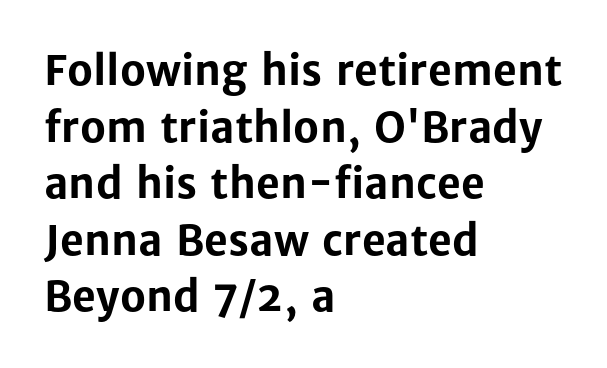
Q: Is the text bold? A: Yes.
Q: Is the text italic (slanted)? A: No, it is upright.
Q: Is the typeface a serif or a sans-serif typeface? A: Sans-serif.
Q: Is the text underlined? A: No.
Q: How is the paragraph aligned? A: Left-aligned.
Q: Is the spacing between letters normal or unusually wide? A: Normal.
Q: Is the spacing between lines tight, normal or loose? A: Normal.
Q: Width (condensed, normal, or wide)? A: Normal.
Q: Stroke contrast? A: Low.
Q: x-height? A: Medium.
Q: Monospaced? A: No.
